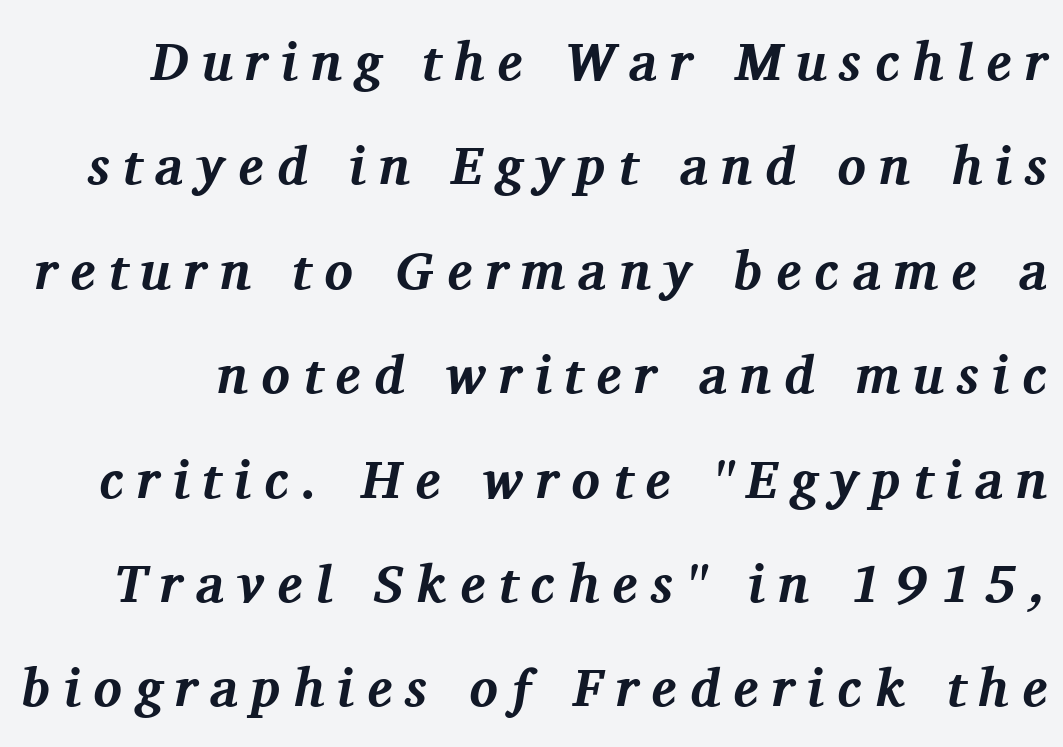
A typesetter would call this proportional, since set widths differ per character. The face used here has a pronounced slope to its letters. In terms of weight, the rendering is a true, heavy bold. Summary of vertical rhythm: relaxed, with wide interline spacing. Tracking here is generous; glyphs stand well apart from one another.
